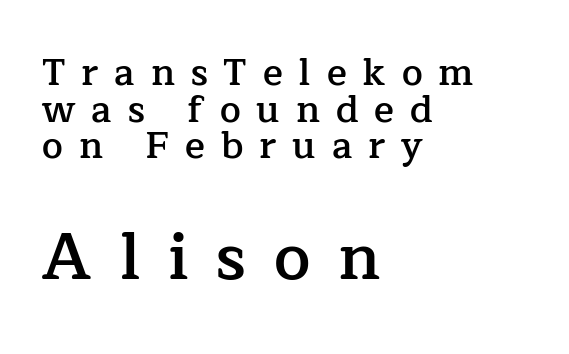
This block would grow much taller if given ordinary leading; it's compressed now. You can tell it's not italic because the verticals are truly vertical. Each word looks stretched out because of the extra space between its letters. Slightly chunky letters — semibold, I'd say, not full bold. Does the copy run flush right? No — it runs flush left. This sample has the flowing, uneven cadence of proportional lettering.
